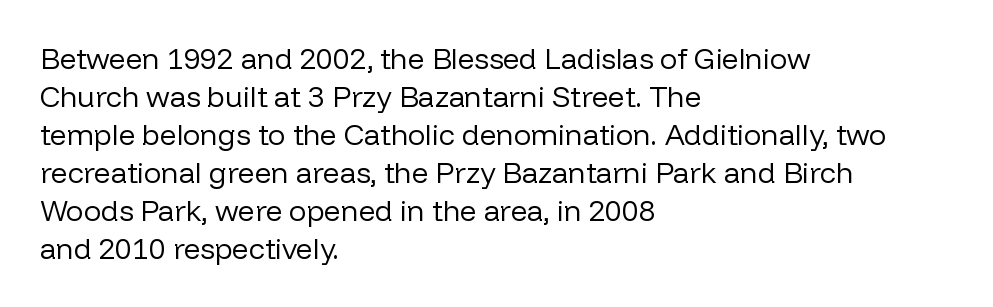
{"serif": "no", "italic": "no", "bold": "no", "weight": "regular", "width": "normal", "stroke_contrast": "low", "x_height": "medium", "monospaced": "no", "underline": "no", "align": "left", "line_spacing": "normal", "line_spacing_ratio": 1.31, "letter_spacing": "normal", "letter_spacing_em": 0.0, "glyph_px": 29}
